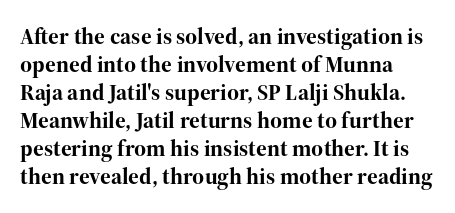
{"italic": "no", "bold": "yes", "underline": "no", "align": "left", "line_spacing_ratio": 1.22, "letter_spacing": "normal", "letter_spacing_em": 0.0, "glyph_px": 23}
